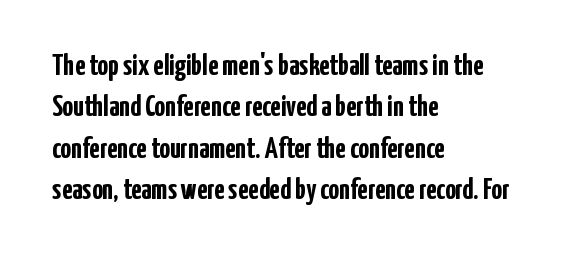
Q: Is the text bold? A: Yes.
Q: Is the text italic (slanted)? A: No, it is upright.
Q: Is the typeface a serif or a sans-serif typeface? A: Sans-serif.
Q: Is the text underlined? A: No.
Q: How is the paragraph aligned? A: Left-aligned.
Q: Is the spacing between letters normal or unusually wide? A: Normal.
Q: Is the spacing between lines tight, normal or loose? A: Normal.
Q: Width (condensed, normal, or wide)? A: Condensed.
Q: Stroke contrast? A: Low.
Q: x-height? A: Medium.
Q: Monospaced? A: No.
